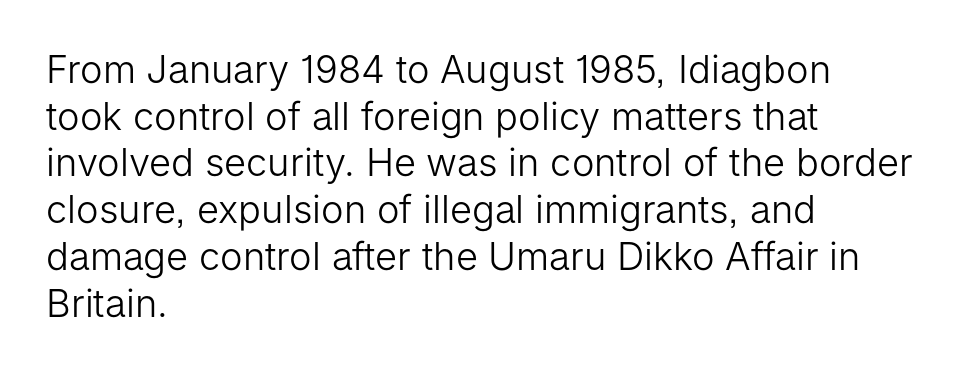
No feet cap the strokes, marking this as sans-serif type. There is no visible air inserted between adjacent glyphs. Ordinary non-slanted type is in use. The strokes carry an ordinary text weight at most. Notice how the passage keeps a crisp vertical edge on the left only.
